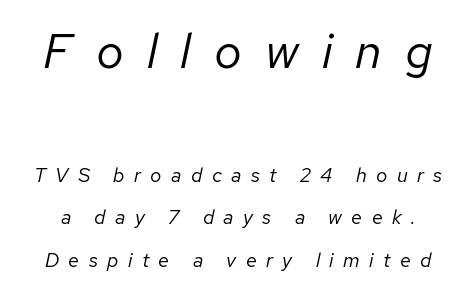
Is this a fixed-width face? No — the glyphs have proportional, varying widths. Reading top to bottom, the characters get smaller at the block break. This sample uses expanded letter spacing, leaving extra air between glyphs. A quiet, ordinary-to-light weight characterises the typeface.
